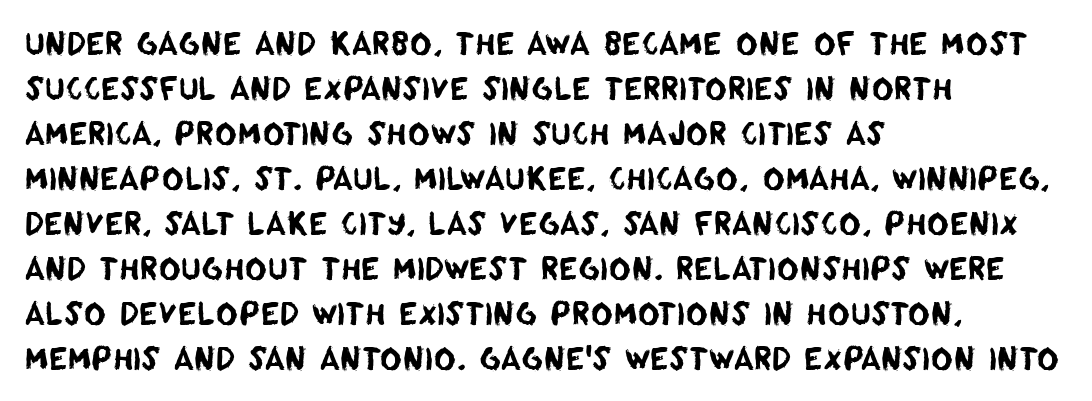
The image shows 30 px sans-serif type; set left-aligned, normal line spacing (1.5x), normal letter spacing, not underlined; low stroke contrast and a large x-height.
